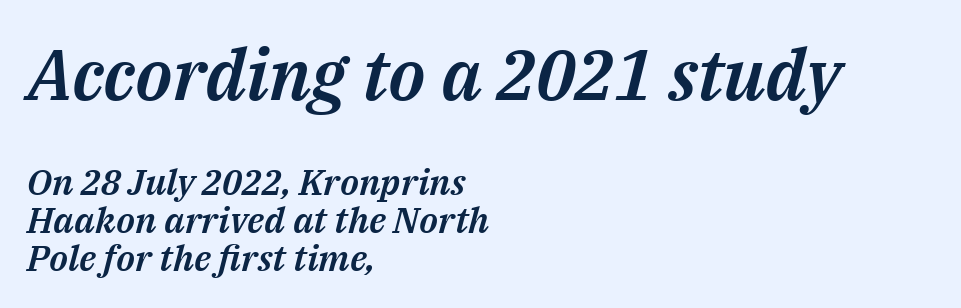
The passage shown is not underscored anywhere. This sample is left-justified, so line endings fall wherever the words run out. Think of a printed novel: that variable character pitch is what you see here. A student would notice the top passage is typeset larger than what follows. Yep, that's italic — everything's leaning.
